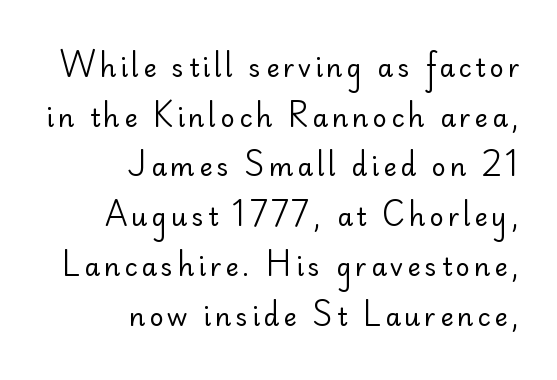
Q: Is the text bold? A: No.
Q: Is the text italic (slanted)? A: No, it is upright.
Q: Is the text underlined? A: No.
Q: How is the paragraph aligned? A: Right-aligned.
Q: Is the spacing between lines tight, normal or loose? A: Loose.
